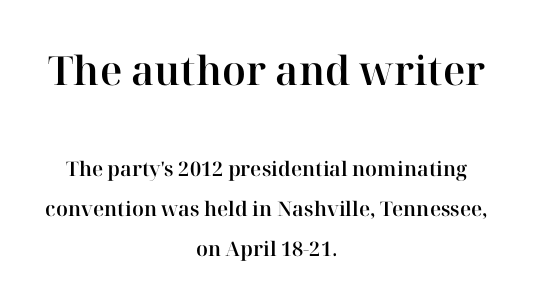
The image shows 40 px serif type, upright; set centered, loose line spacing (2.0x), normal letter spacing, not underlined; the first (top) block is 2.0x larger; high stroke contrast and a medium x-height.
